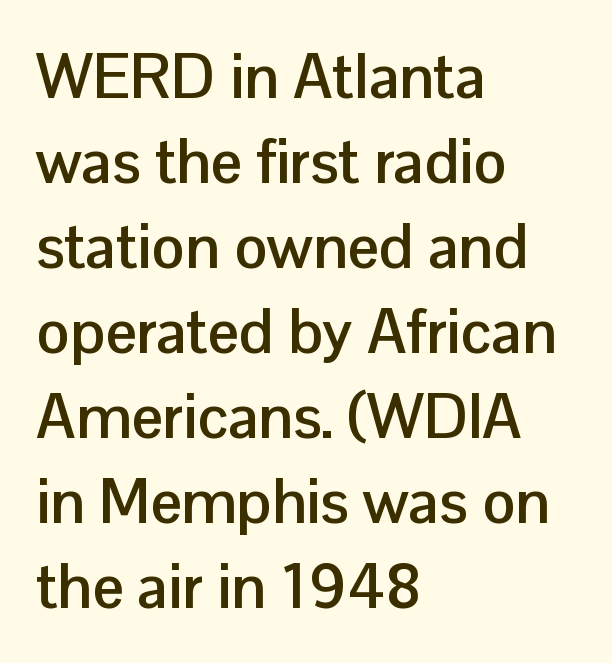
The image shows 62 px semibold sans-serif type, upright; set left-aligned, normal line spacing (1.37x), normal letter spacing, not underlined; low stroke contrast and a medium x-height.
